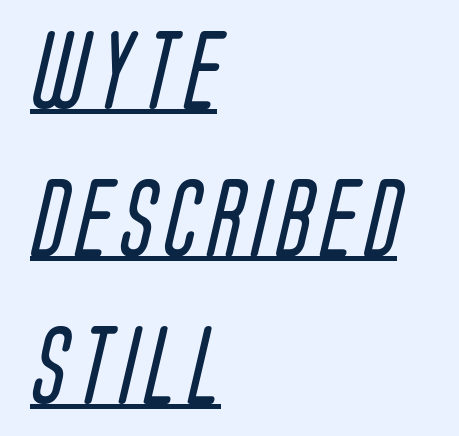
No extra ink here — the face is not bold. The setting favours the left margin, as ordinary paragraphs usually do. A typographer would call this underscored text. A typesetter would call this proportional, since set widths differ per character. Grotesque or geometric, the face here clearly has no serifs.
